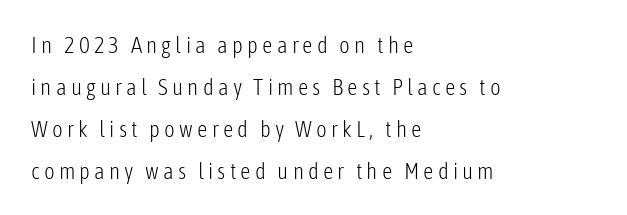
Q: Is the text bold? A: No.
Q: Is the text italic (slanted)? A: No, it is upright.
Q: Is the text underlined? A: No.
Q: How is the paragraph aligned? A: Left-aligned.
